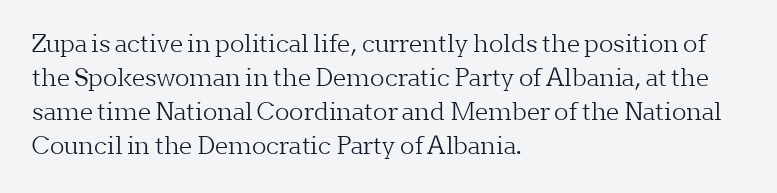
Decoration check: the copy has no underline. Teacher's note: observe the even left margin — that is flush-left alignment. Interline gaps are of average width in this sample. No chunkiness to these letters — they're not bold. These lines were composed using upright roman letters.
